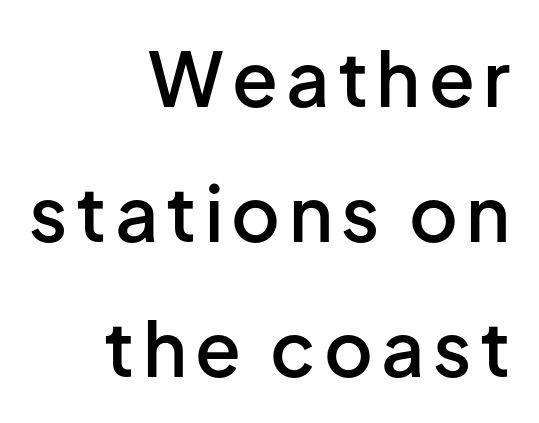
The glyphs in this specimen are sans serif. Each letter keeps its own natural width here, so spacing adapts to shape. The ragged edge is on the left, which tells us the setting is flush right. Any mark beneath the type? The region is blank. Upright lettering throughout.
